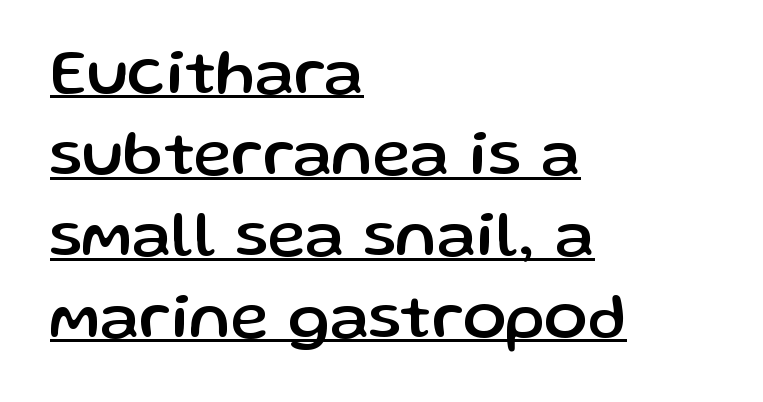
The lines in this sample share a left origin and differ only in where they stop. The lettering is marked with a stroke running underneath it. Note: no serifs on the glyphs. Tall strokes in this sample are plumb rather than angled.
